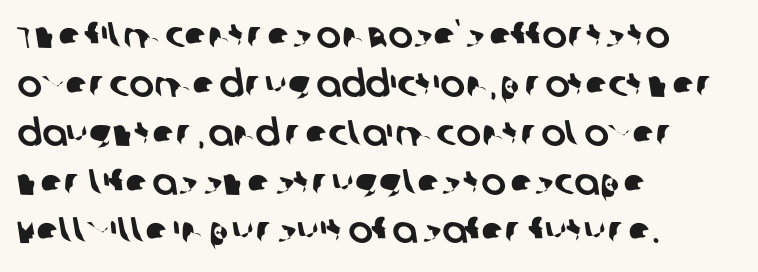
Short and long lines alike share a common starting point at left. The gaps between neighbouring characters are ordinary and unremarkable. Each letter keeps its own natural width here, so spacing adapts to shape. The text was rendered using a sans face with plain stroke endings. Underline: absent. Successive baselines arrive at the customary interval.
